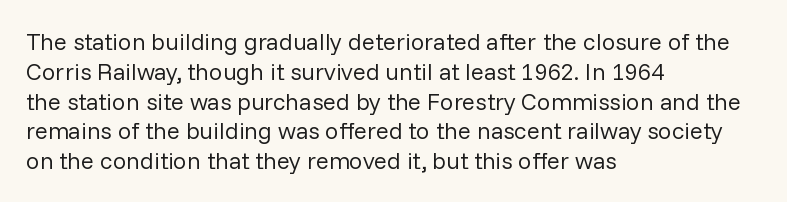
{"italic": "no", "bold": "no", "underline": "no", "align": "left", "line_spacing_ratio": 1.24, "letter_spacing": "normal", "letter_spacing_em": 0.0, "glyph_px": 24}
